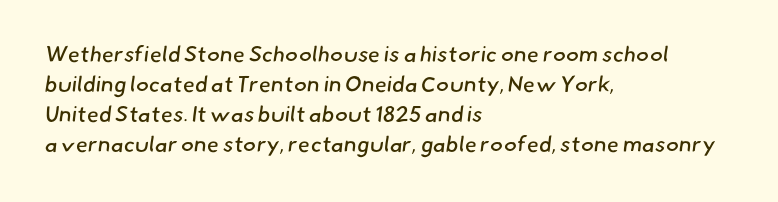
Q: Is the text bold? A: No.
Q: Is the text underlined? A: No.
Q: How is the paragraph aligned? A: Left-aligned.
Q: Is the spacing between letters normal or unusually wide? A: Normal.
Q: Is the spacing between lines tight, normal or loose? A: Normal.
